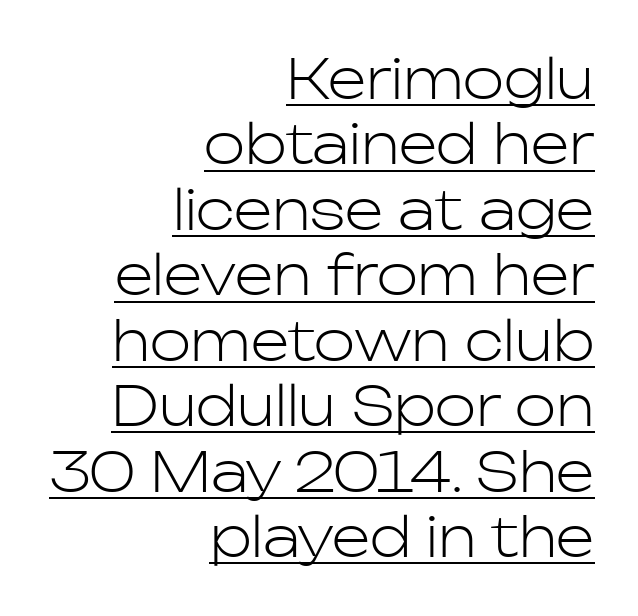
The image shows 55 px light sans-serif type, upright; set right-aligned, line spacing 1.19x, normal letter spacing, underlined; low stroke contrast and a medium x-height.
